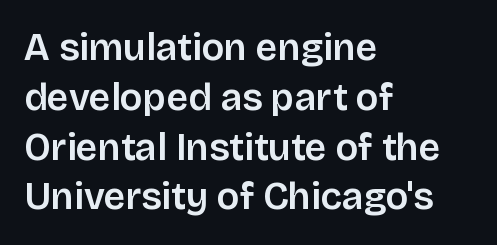
Q: Is the text bold? A: Semi-bold.
Q: Is the text italic (slanted)? A: No, it is upright.
Q: Is the typeface a serif or a sans-serif typeface? A: Sans-serif.
Q: Is the text underlined? A: No.
Q: How is the paragraph aligned? A: Left-aligned.
Q: Is the spacing between letters normal or unusually wide? A: Normal.
Q: Is the spacing between lines tight, normal or loose? A: Normal.
Q: Width (condensed, normal, or wide)? A: Normal.
Q: Stroke contrast? A: Low.
Q: x-height? A: Large.
Q: Monospaced? A: No.
